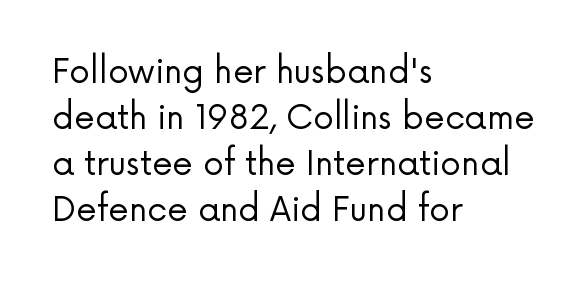
The passage shown is not bold in any degree. The gap between lines stays unmarked. These lines are composed in type without serifs. This sample has the flowing, uneven cadence of proportional lettering.
